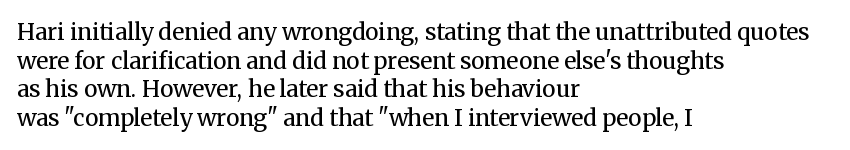
{"italic": "no", "bold": "no", "underline": "no", "align": "left", "line_spacing_ratio": 1.24, "letter_spacing": "normal", "letter_spacing_em": 0.0, "glyph_px": 23}
